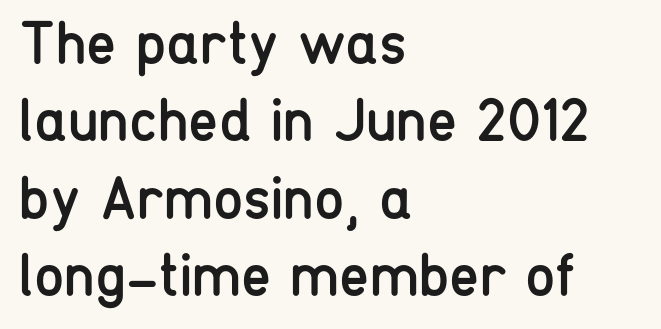
The image shows 61 px regular-weight, condensed sans-serif type, upright; set left-aligned, normal line spacing (1.27x), normal letter spacing, not underlined; low stroke contrast and a medium x-height.
